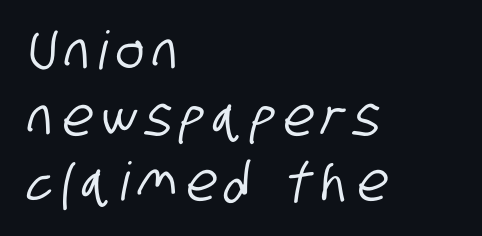
Q: Is the typeface a serif or a sans-serif typeface? A: Sans-serif.
Q: Is the text underlined? A: No.
Q: How is the paragraph aligned? A: Left-aligned.
Q: Width (condensed, normal, or wide)? A: Condensed.
Q: Stroke contrast? A: Low.
Q: x-height? A: Large.
Q: Monospaced? A: No.
